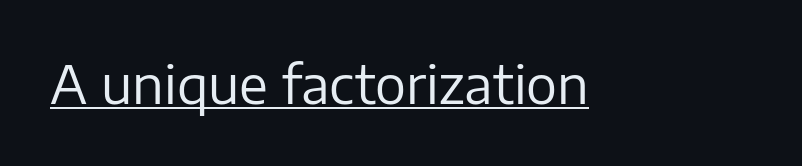
The image shows 52 px regular-weight sans-serif type, upright; set normal letter spacing, underlined; low stroke contrast and a medium x-height.
